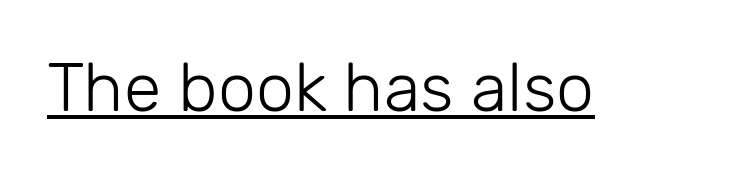
The image shows 68 px light sans-serif type, upright; set normal letter spacing, underlined; low stroke contrast and a medium x-height.
